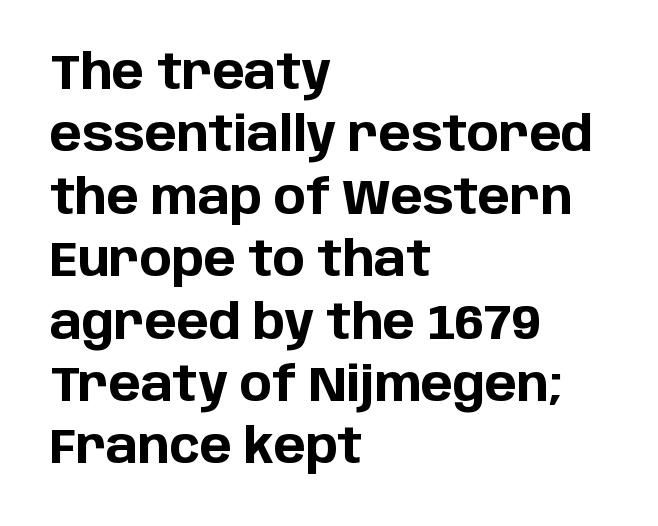
Q: Is the text bold? A: Yes.
Q: Is the text italic (slanted)? A: No, it is upright.
Q: Is the typeface a serif or a sans-serif typeface? A: Sans-serif.
Q: Is the text underlined? A: No.
Q: How is the paragraph aligned? A: Left-aligned.
Q: Is the spacing between letters normal or unusually wide? A: Normal.
Q: Is the spacing between lines tight, normal or loose? A: Normal.
Q: Width (condensed, normal, or wide)? A: Normal.
Q: Stroke contrast? A: Low.
Q: x-height? A: Large.
Q: Monospaced? A: No.
